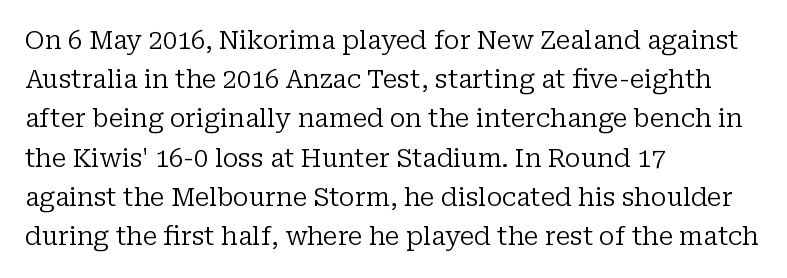
{"italic": "no", "bold": "no", "underline": "no", "align": "left", "line_spacing": "normal", "line_spacing_ratio": 1.57, "letter_spacing": "normal", "letter_spacing_em": 0.0, "glyph_px": 25}
